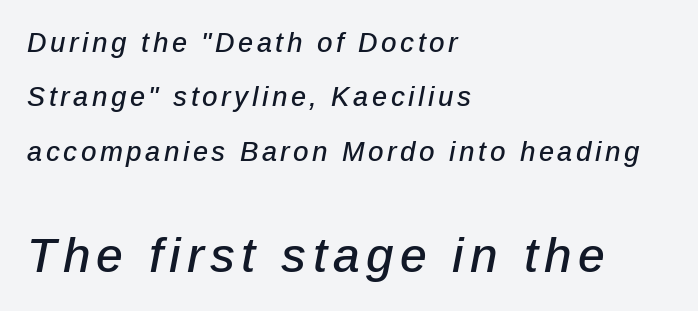
This is oblique type, the kind used for emphasis or titles. Line beginnings align vertically; line endings do not. Letters rest on an invisible, unmarked baseline. Of the two passages, the one underneath uses the larger point size.
